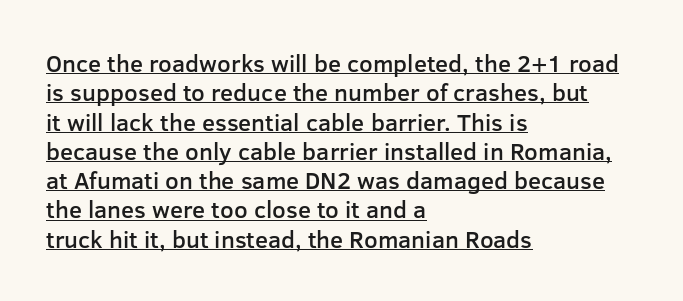
Q: Is the text bold? A: Semi-bold.
Q: Is the text italic (slanted)? A: No, it is upright.
Q: Is the text underlined? A: Yes.
Q: How is the paragraph aligned? A: Left-aligned.
Q: Is the spacing between letters normal or unusually wide? A: Normal.
